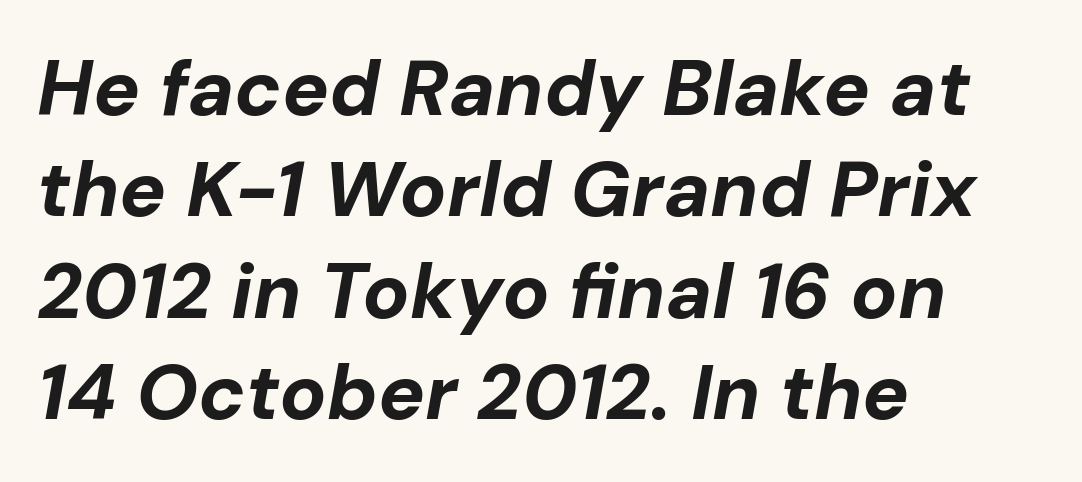
{"italic": "yes", "lean": "right", "slant_degrees": 10, "bold": "yes", "weight": "bold", "width": "normal", "stroke_contrast": "low", "x_height": "medium", "monospaced": "no", "underline": "no", "align": "left", "line_spacing": "normal", "line_spacing_ratio": 1.3, "letter_spacing": "normal", "letter_spacing_em": 0.0, "glyph_px": 78}
